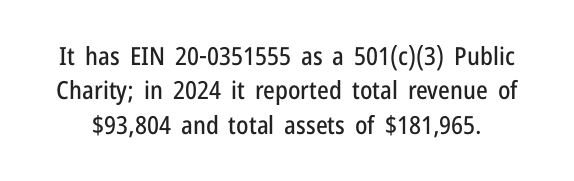
The image shows 25 px text type, upright; set normal line spacing (1.38x), normal letter spacing, not underlined.
